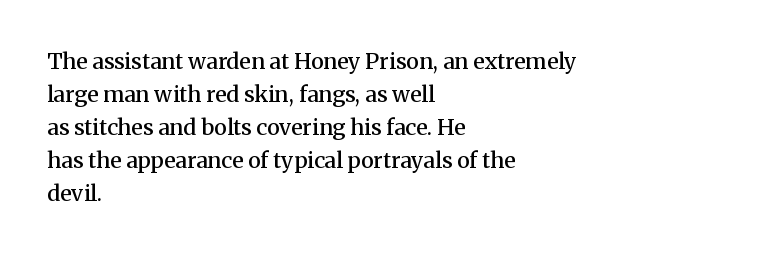
{"italic": "no", "bold": "semi", "underline": "no", "align": "left", "line_spacing": "normal", "line_spacing_ratio": 1.5, "letter_spacing": "normal", "letter_spacing_em": 0.0, "glyph_px": 22}
